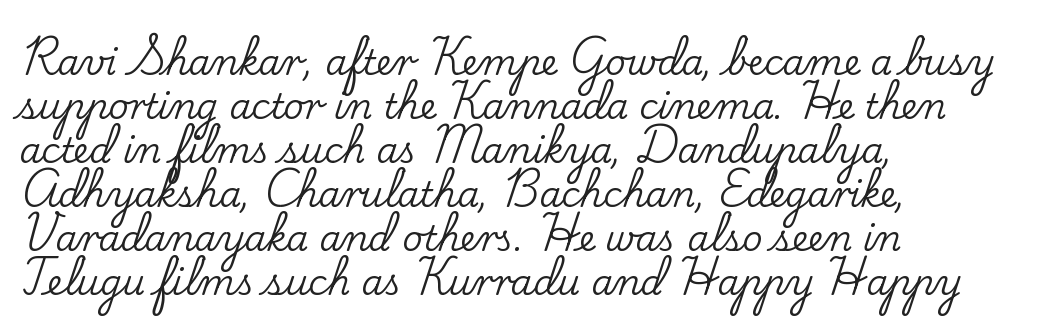
Q: Is the text italic (slanted)? A: Yes.
Q: Is the typeface a serif or a sans-serif typeface? A: Serif.
Q: Is the text underlined? A: No.
Q: How is the paragraph aligned? A: Left-aligned.
Q: Is the spacing between letters normal or unusually wide? A: Normal.
Q: Is the spacing between lines tight, normal or loose? A: Normal.
Q: Width (condensed, normal, or wide)? A: Normal.
Q: Stroke contrast? A: Low.
Q: x-height? A: Small.
Q: Monospaced? A: No.
